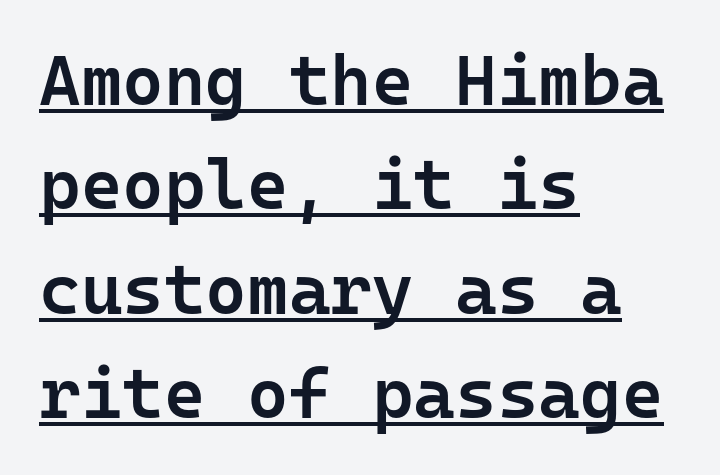
The glyphs in this specimen are sans serif. Ascenders rise straight up at ninety degrees. Every character here occupies the same horizontal width, giving the sample a typewriter-like rhythm. These lines stack with their left ends in a neat column. The line-height multiplier appears to be the usual default. Is the type bold? Partly — it's a semibold, heavier than regular but not fully bold.
